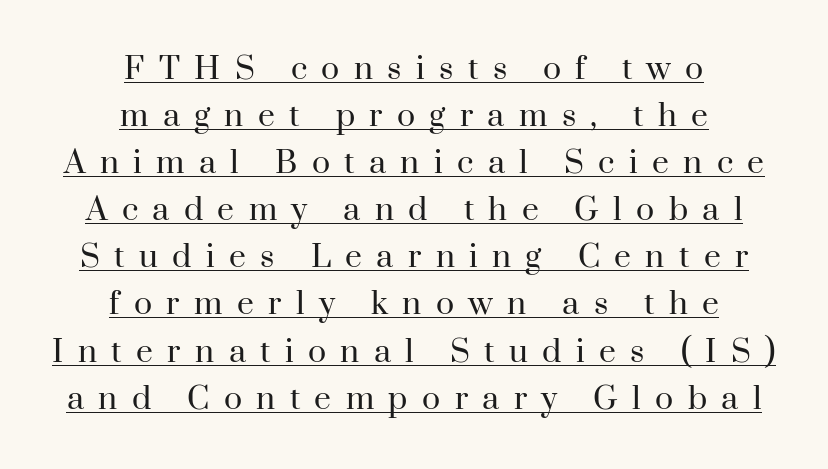
Q: Is the text bold? A: No.
Q: Is the text italic (slanted)? A: No, it is upright.
Q: Is the typeface a serif or a sans-serif typeface? A: Serif.
Q: Is the text underlined? A: Yes.
Q: How is the paragraph aligned? A: Centered.
Q: Is the spacing between letters normal or unusually wide? A: Unusually wide.
Q: Is the spacing between lines tight, normal or loose? A: Normal.
Q: Width (condensed, normal, or wide)? A: Normal.
Q: Stroke contrast? A: High.
Q: x-height? A: Small.
Q: Monospaced? A: No.
